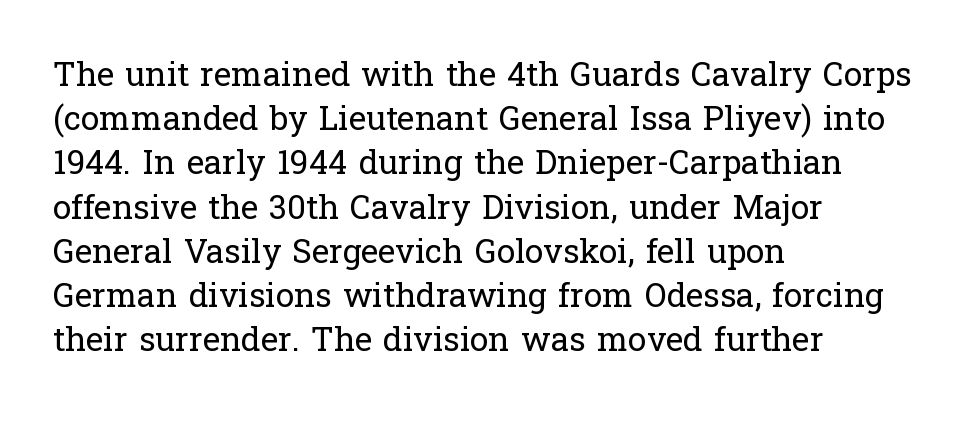
{"serif": "yes", "italic": "no", "bold": "no", "weight": "regular", "width": "normal", "stroke_contrast": "low", "x_height": "medium", "monospaced": "no", "underline": "no", "align": "left", "line_spacing": "normal", "line_spacing_ratio": 1.34, "letter_spacing": "normal", "letter_spacing_em": 0.0, "glyph_px": 33}
